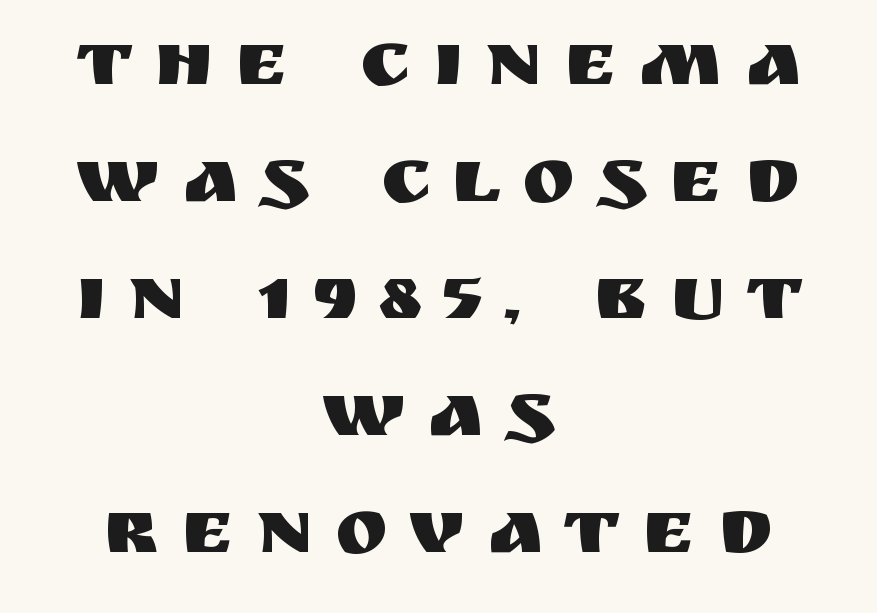
Q: Is the text italic (slanted)? A: No, it is upright.
Q: Is the typeface a serif or a sans-serif typeface? A: Sans-serif.
Q: Is the text underlined? A: No.
Q: How is the paragraph aligned? A: Centered.
Q: Is the spacing between letters normal or unusually wide? A: Unusually wide.
Q: Is the spacing between lines tight, normal or loose? A: Normal.
Q: Width (condensed, normal, or wide)? A: Normal.
Q: Stroke contrast? A: Medium.
Q: x-height? A: Large.
Q: Monospaced? A: No.
